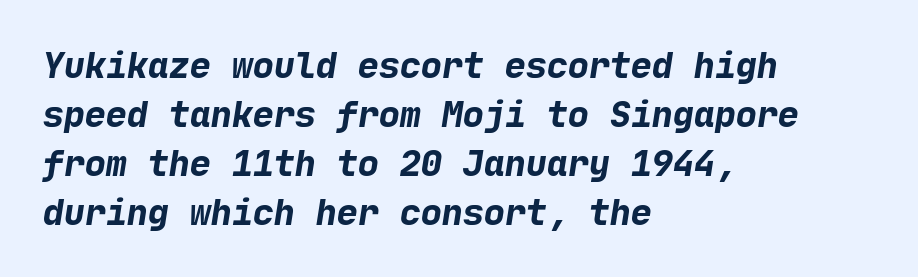
{"serif": "no", "bold": "yes", "weight": "bold", "width": "normal", "stroke_contrast": "low", "x_height": "medium", "underline": "no", "align": "left", "line_spacing": "normal", "line_spacing_ratio": 1.4, "letter_spacing": "normal", "letter_spacing_em": 0.0, "glyph_px": 35}
